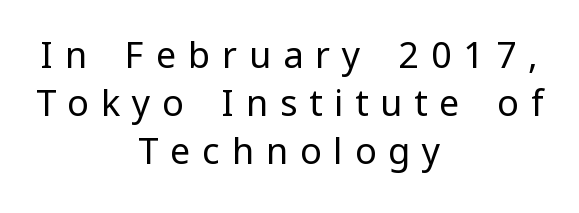
Q: Is the text bold? A: No.
Q: Is the text italic (slanted)? A: No, it is upright.
Q: Is the typeface a serif or a sans-serif typeface? A: Sans-serif.
Q: Is the text underlined? A: No.
Q: How is the paragraph aligned? A: Centered.
Q: Is the spacing between letters normal or unusually wide? A: Unusually wide.
Q: Is the spacing between lines tight, normal or loose? A: Normal.
Q: Width (condensed, normal, or wide)? A: Normal.
Q: Stroke contrast? A: Low.
Q: x-height? A: Medium.
Q: Monospaced? A: No.
